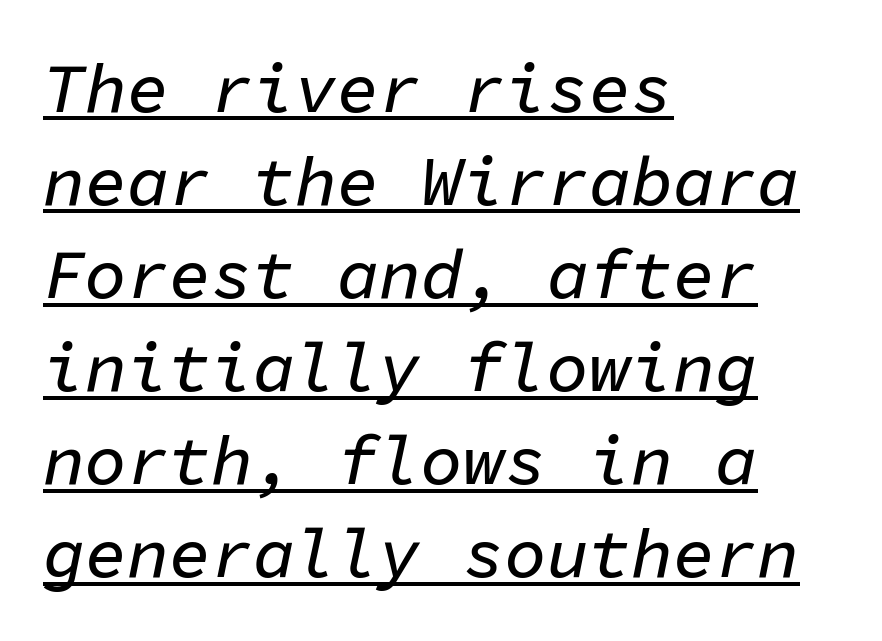
Q: Is the text italic (slanted)? A: Yes, it leans right by about 11 degrees.
Q: Is the text underlined? A: Yes.
Q: How is the paragraph aligned? A: Left-aligned.
Q: Is the spacing between letters normal or unusually wide? A: Normal.
Q: Is the spacing between lines tight, normal or loose? A: Normal.
Q: Width (condensed, normal, or wide)? A: Normal.
Q: Stroke contrast? A: Low.
Q: x-height? A: Medium.
Q: Monospaced? A: Yes.
